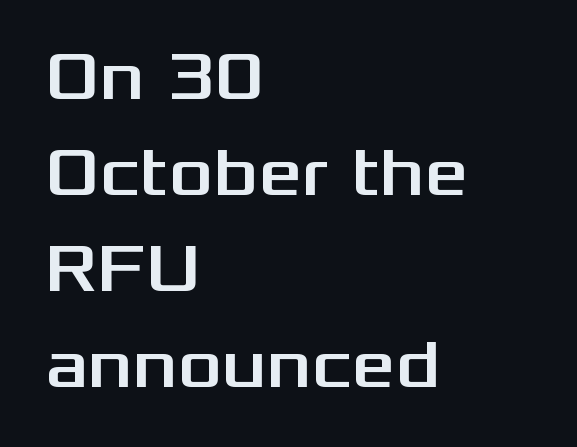
A typesetter would call this leading conventional body-copy spacing. Check the space under the baseline: it is left empty. You could not count columns in this text — the font is proportionally spaced. Alignment: flush left. The face used here is a sans, in the tradition of grotesques and geometrics. Vertical strokes here are truly vertical.
